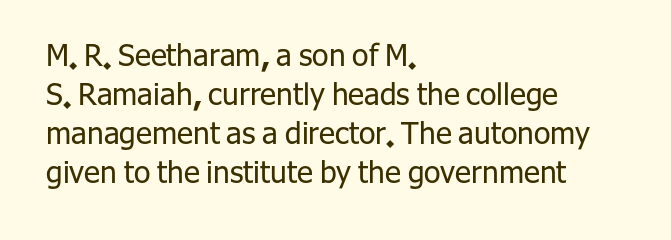
The image shows 30 px regular-weight sans-serif type, upright; set left-aligned, normal line spacing (1.3x), normal letter spacing, not underlined; low stroke contrast and a medium x-height.
